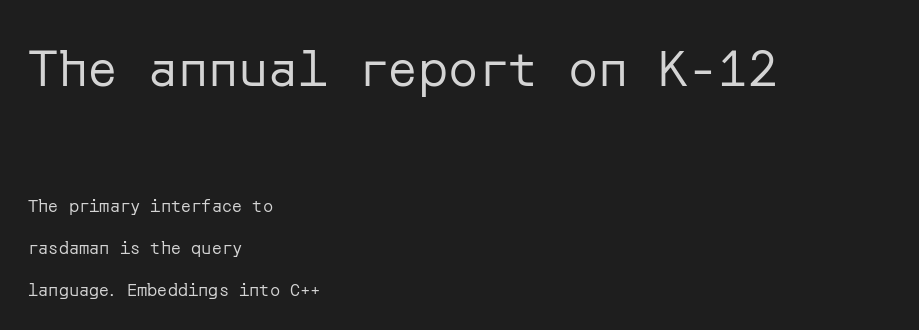
Q: Is the text bold? A: No.
Q: Is the text italic (slanted)? A: No, it is upright.
Q: Is the typeface a serif or a sans-serif typeface? A: Sans-serif.
Q: Is the text underlined? A: No.
Q: How is the paragraph aligned? A: Left-aligned.
Q: Is the spacing between letters normal or unusually wide? A: Normal.
Q: Is the spacing between lines tight, normal or loose? A: Loose.
Q: Which block of text is set in a larger size, the first (top) or the second (bottom)? A: The first (top) one.
Q: Width (condensed, normal, or wide)? A: Normal.
Q: Stroke contrast? A: Low.
Q: x-height? A: Medium.
